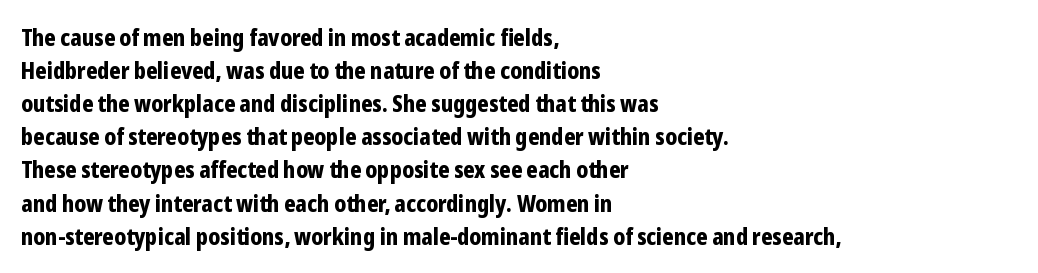
{"italic": "no", "bold": "yes", "underline": "no", "align": "left", "line_spacing": "normal", "line_spacing_ratio": 1.44, "letter_spacing": "normal", "letter_spacing_em": 0.0, "glyph_px": 23}
